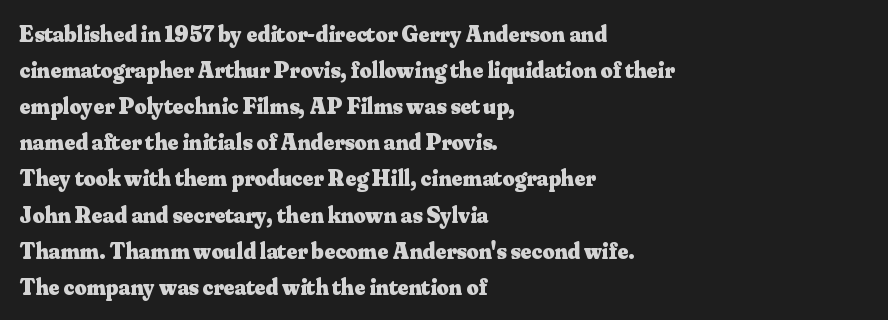
The image shows 23 px bold type, upright; set left-aligned, normal line spacing (1.57x), normal letter spacing, not underlined.
